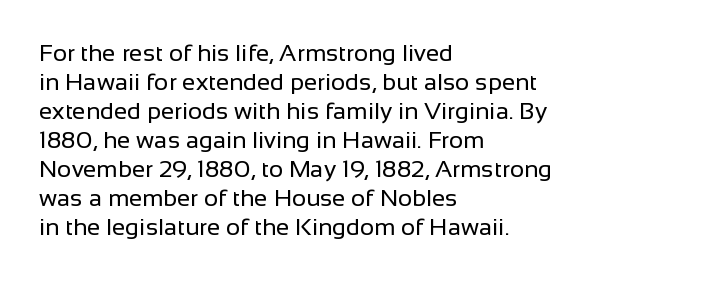
The strokes carry an ordinary text weight at most. Default kerning and tracking; the words read as compact shapes. The gap between lines stays unmarked. Does the lettering tilt? It doesn't — this is upright.
